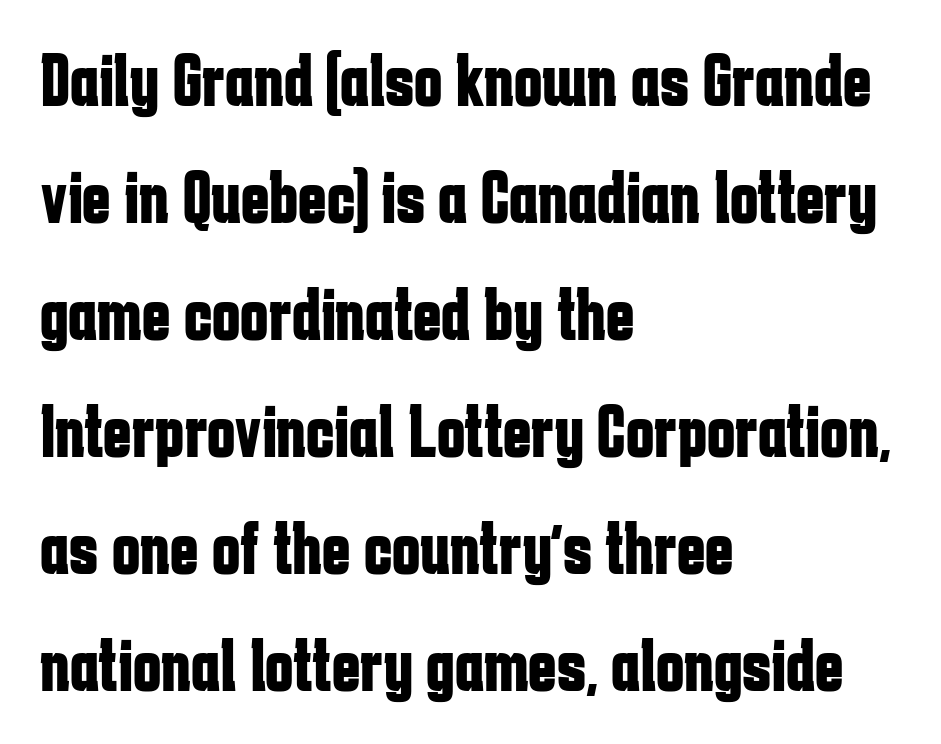
Tall strokes in this sample are plumb rather than angled. Are there feet on the stems? There aren't — it's a sans. The line texture is even and compact thanks to regular tracking. One glance says typical: line gaps are just what's usual. Think of a printed novel: that variable character pitch is what you see here. Any mark beneath the type? The region is blank.
